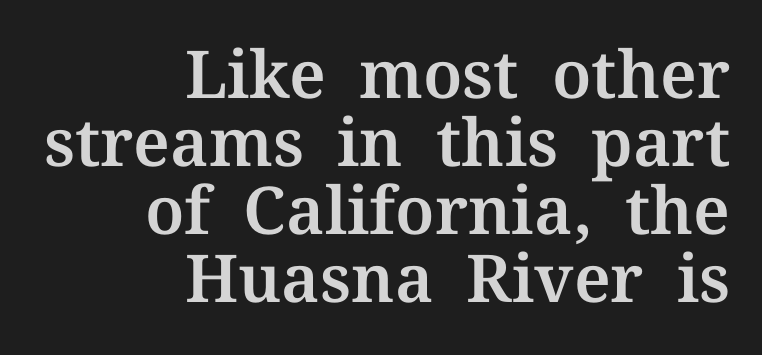
The image shows 66 px serif type, upright; set right-aligned, tight line spacing (1.03x), normal letter spacing, not underlined; medium stroke contrast and a medium x-height.
